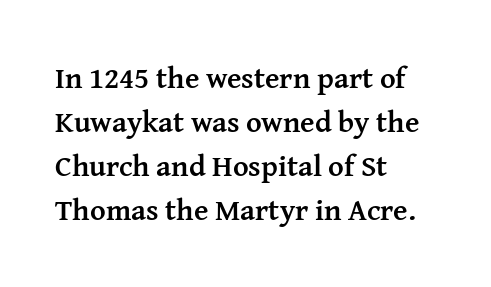
{"serif": "yes", "italic": "no", "bold": "yes", "weight": "semibold", "width": "normal", "stroke_contrast": "medium", "x_height": "medium", "monospaced": "no", "underline": "no", "align": "left", "line_spacing": "normal", "line_spacing_ratio": 1.47, "letter_spacing": "normal", "letter_spacing_em": 0.0, "glyph_px": 30}
